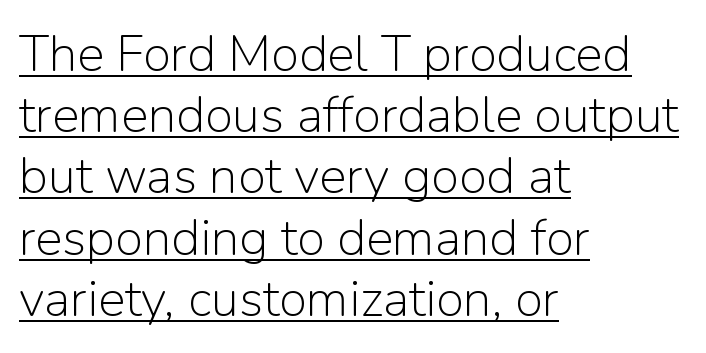
Do the letters lean? They stand straight. You could not count columns in this text — the font is proportionally spaced. Short note: letters normally spaced. Grotesque or geometric, the face here clearly has no serifs.
